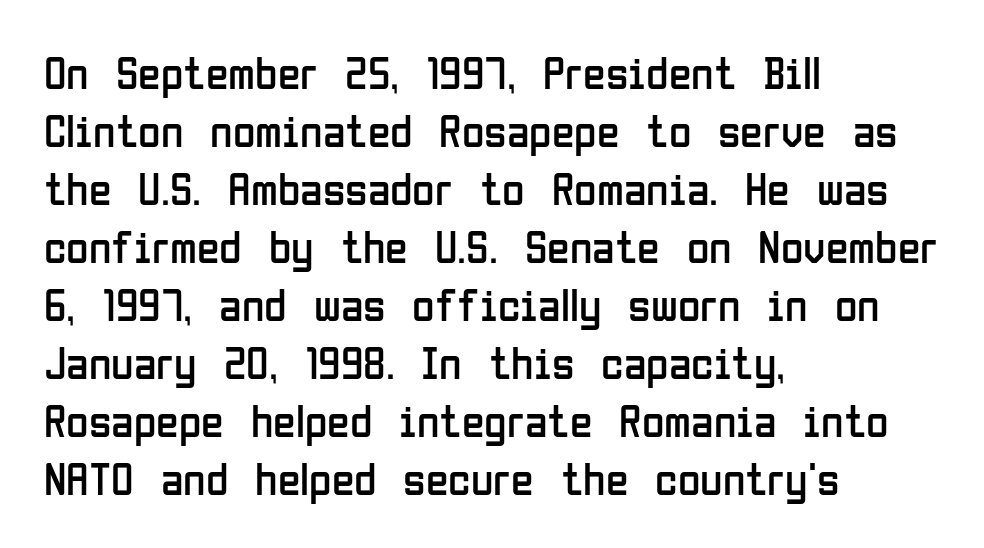
The image shows 46 px regular-weight, condensed sans-serif type, upright; set left-aligned, normal line spacing (1.26x), normal letter spacing, not underlined; low stroke contrast and a medium x-height.
